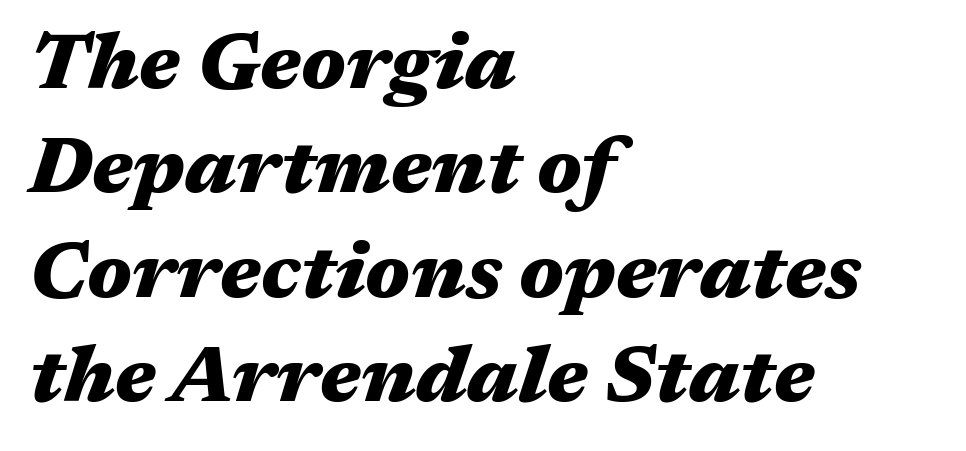
The image shows 79 px heavy, wide type, italic (leaning right); set left-aligned, normal line spacing (1.32x), normal letter spacing, not underlined; medium stroke contrast and a medium x-height.
